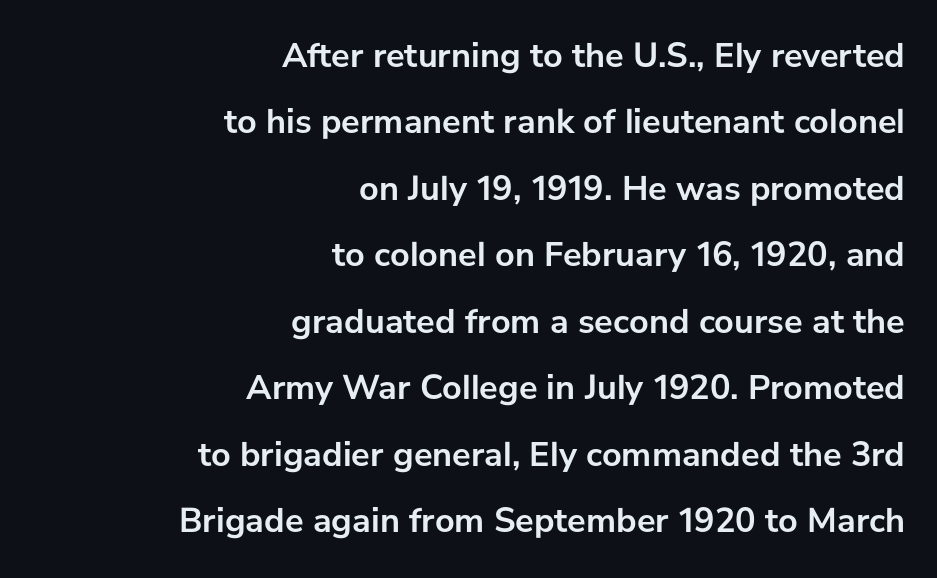
Q: Is the text bold? A: Yes.
Q: Is the text italic (slanted)? A: No, it is upright.
Q: Is the typeface a serif or a sans-serif typeface? A: Sans-serif.
Q: Is the text underlined? A: No.
Q: How is the paragraph aligned? A: Right-aligned.
Q: Is the spacing between letters normal or unusually wide? A: Normal.
Q: Is the spacing between lines tight, normal or loose? A: Loose.
Q: Width (condensed, normal, or wide)? A: Normal.
Q: Stroke contrast? A: Low.
Q: x-height? A: Medium.
Q: Monospaced? A: No.
